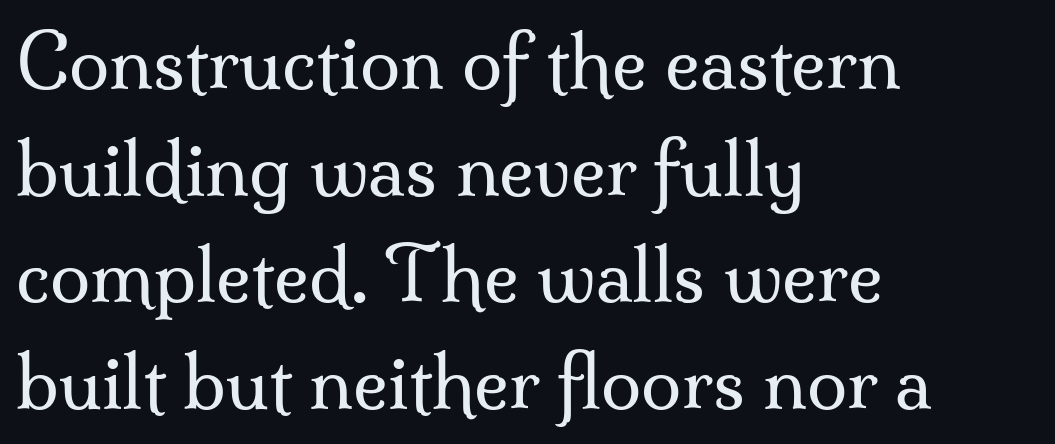
Is there much room between lines? A standard amount, neither cramped nor airy. It's the straight-up-and-down kind of type. These lines are rendered in a variable-pitch font. Heaviness? Minimal to ordinary, like unemphasized prose.
